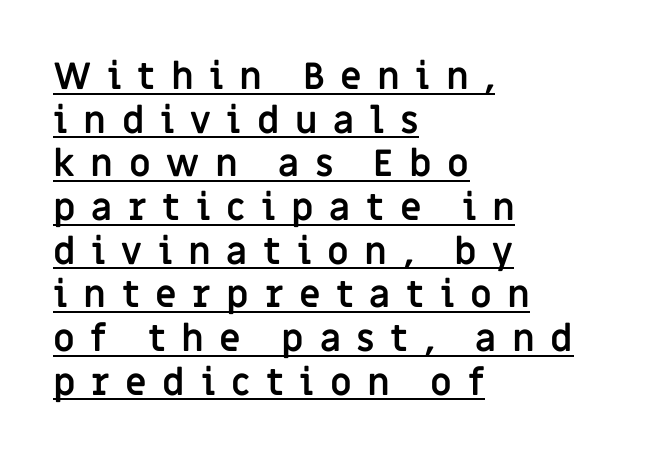
{"serif": "no", "italic": "no", "bold": "yes", "weight": "semibold", "width": "normal", "stroke_contrast": "low", "x_height": "large", "monospaced": "no", "underline": "yes", "align": "left", "line_spacing_ratio": 1.18, "letter_spacing": "wide", "letter_spacing_em": 0.42, "glyph_px": 37}
